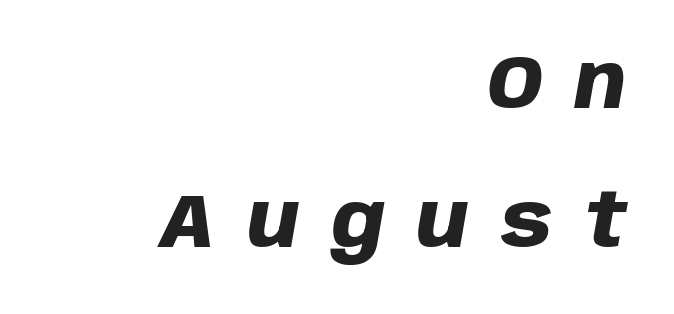
Q: Is the text bold? A: Yes.
Q: Is the text italic (slanted)? A: Yes, it leans right by about 10 degrees.
Q: Is the text underlined? A: No.
Q: How is the paragraph aligned? A: Right-aligned.
Q: Is the spacing between letters normal or unusually wide? A: Unusually wide.
Q: Width (condensed, normal, or wide)? A: Normal.
Q: Stroke contrast? A: Low.
Q: x-height? A: Large.
Q: Monospaced? A: No.
